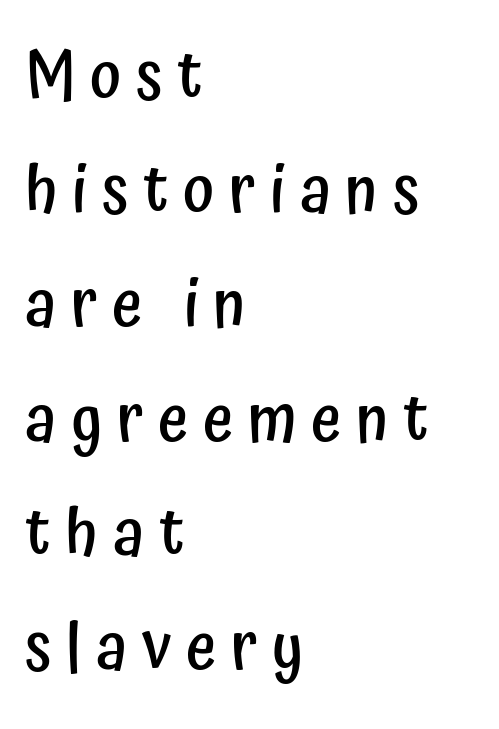
Q: Is the text bold? A: Semi-bold.
Q: Is the text italic (slanted)? A: No, it is upright.
Q: Is the typeface a serif or a sans-serif typeface? A: Sans-serif.
Q: Is the text underlined? A: No.
Q: How is the paragraph aligned? A: Left-aligned.
Q: Is the spacing between letters normal or unusually wide? A: Unusually wide.
Q: Width (condensed, normal, or wide)? A: Condensed.
Q: Stroke contrast? A: Low.
Q: x-height? A: Medium.
Q: Monospaced? A: No.
